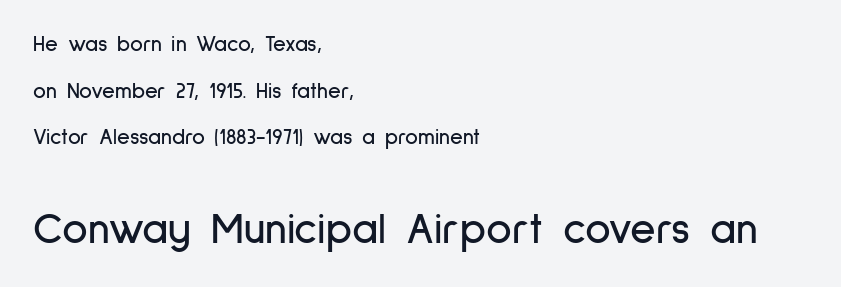
Q: Is the text italic (slanted)? A: No, it is upright.
Q: Is the typeface a serif or a sans-serif typeface? A: Sans-serif.
Q: Is the text underlined? A: No.
Q: How is the paragraph aligned? A: Left-aligned.
Q: Is the spacing between letters normal or unusually wide? A: Normal.
Q: Is the spacing between lines tight, normal or loose? A: Loose.
Q: Which block of text is set in a larger size, the first (top) or the second (bottom)? A: The second (bottom) one.
Q: Width (condensed, normal, or wide)? A: Condensed.
Q: Stroke contrast? A: Low.
Q: x-height? A: Medium.
Q: Monospaced? A: No.
